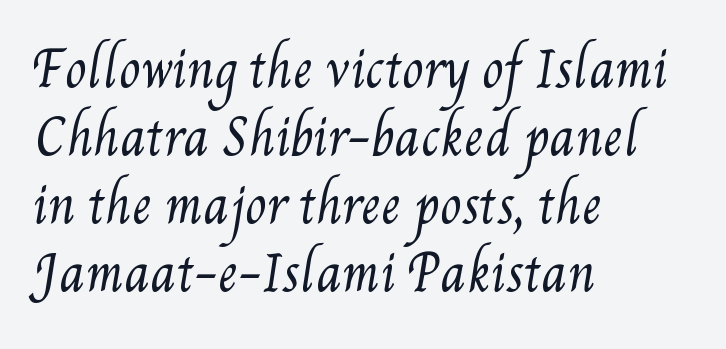
On a weight scale, this lands at 450 or below. Spacing verdict: proportional, widths tailored to each character. The rows are spaced the way most documents space them. Compared with typical body copy, the letter spacing here is the same.
